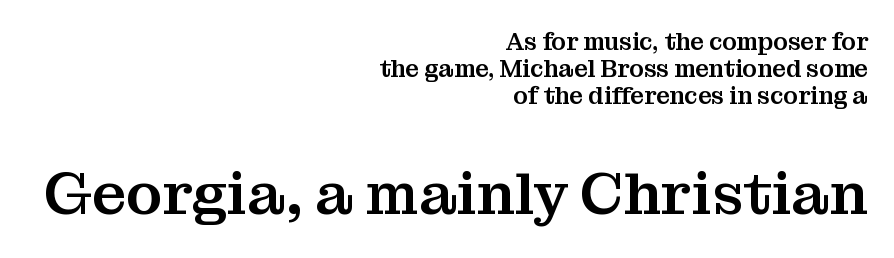
Vertical strokes here are truly vertical. A student would notice the bottom passage is typeset larger than what precedes it. Caption: standard tracking, unaltered. Do the characters align in a grid? No, the font is proportional. Descender tails drop into unmarked territory. Font category for this specimen: serif.
